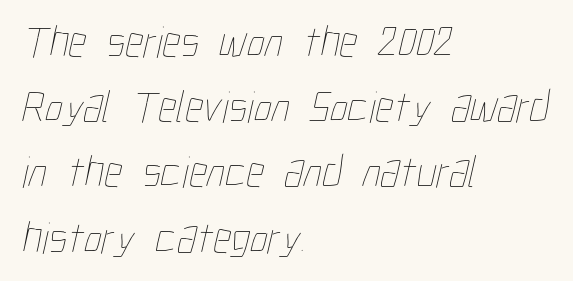
The image shows 45 px thin, condensed type; set left-aligned, normal line spacing (1.45x), normal letter spacing, not underlined; low stroke contrast and a medium x-height.
